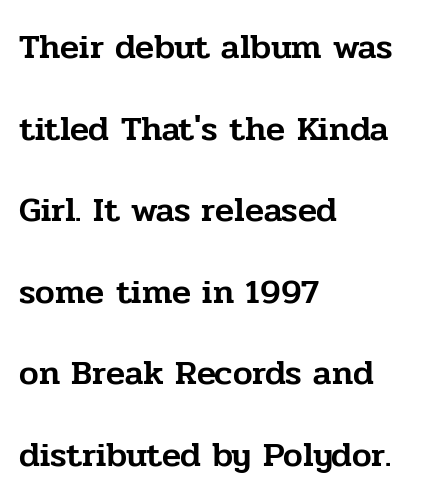
Q: Is the text italic (slanted)? A: No, it is upright.
Q: Is the typeface a serif or a sans-serif typeface? A: Serif.
Q: Is the text underlined? A: No.
Q: How is the paragraph aligned? A: Left-aligned.
Q: Is the spacing between letters normal or unusually wide? A: Normal.
Q: Is the spacing between lines tight, normal or loose? A: Loose.
Q: Width (condensed, normal, or wide)? A: Normal.
Q: Stroke contrast? A: Low.
Q: x-height? A: Medium.
Q: Monospaced? A: No.
